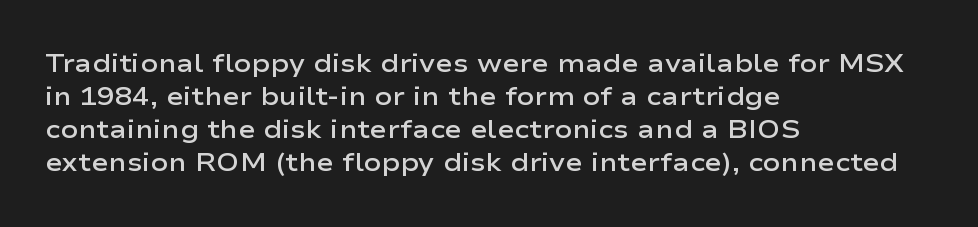
Q: Is the text bold? A: Semi-bold.
Q: Is the text italic (slanted)? A: No, it is upright.
Q: Is the text underlined? A: No.
Q: How is the paragraph aligned? A: Left-aligned.
Q: Is the spacing between letters normal or unusually wide? A: Normal.
Q: Is the spacing between lines tight, normal or loose? A: Normal.
